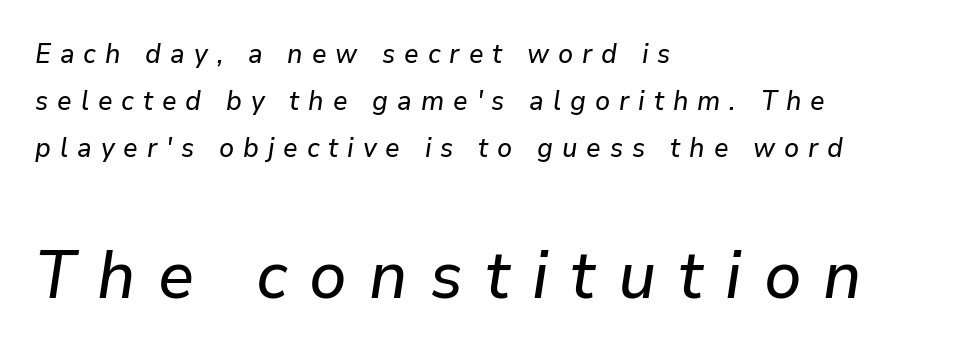
The image shows 67 px text type, italic (leaning right); set left-aligned, line spacing 1.75x, unusually wide letter spacing (+0.33 em), not underlined; the second (bottom) block is 2.48x larger; low stroke contrast and a medium x-height.
